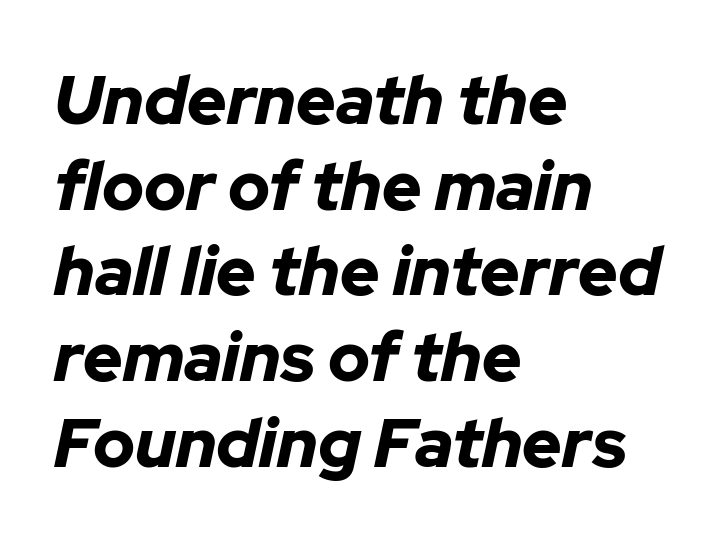
The image shows 68 px bold type, italic (leaning right); set left-aligned, normal line spacing (1.26x), normal letter spacing, not underlined; low stroke contrast and a medium x-height.
